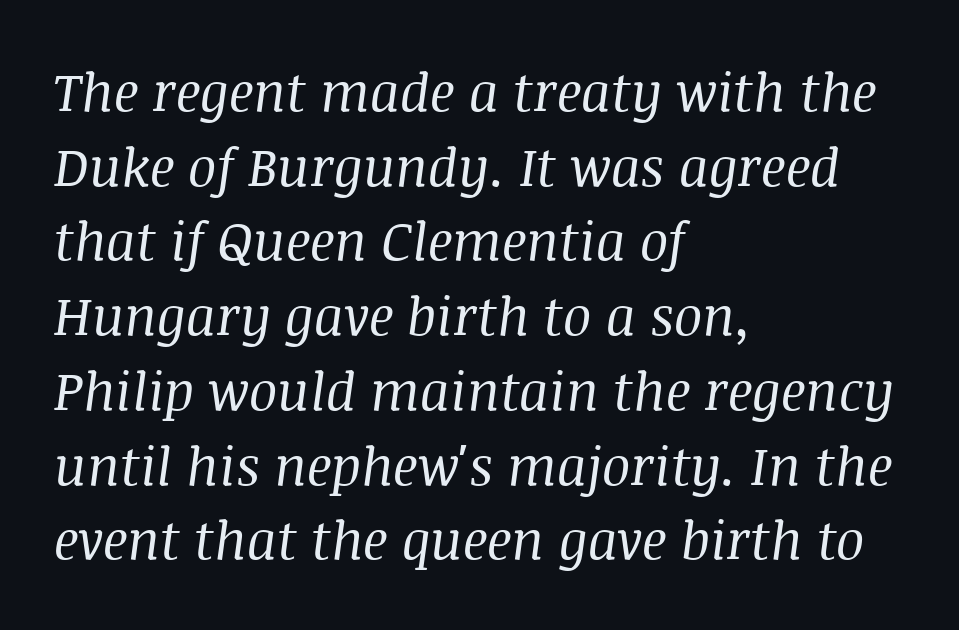
The image shows 53 px regular-weight serif type, italic (leaning right); set left-aligned, normal line spacing (1.41x), normal letter spacing, not underlined; medium stroke contrast and a large x-height.
